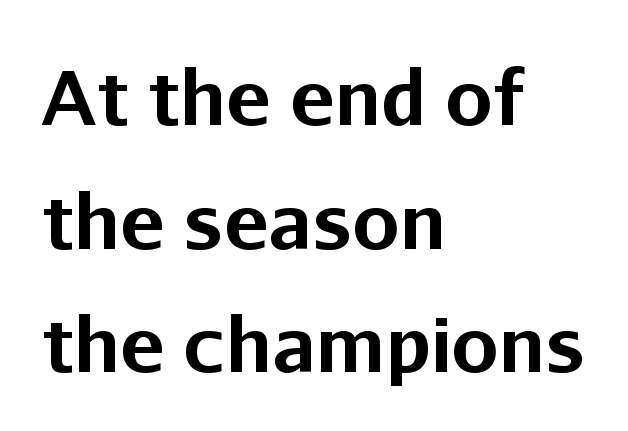
The image shows 75 px bold sans-serif type, upright; set left-aligned, normal line spacing (1.65x), normal letter spacing, not underlined; low stroke contrast and a medium x-height.
